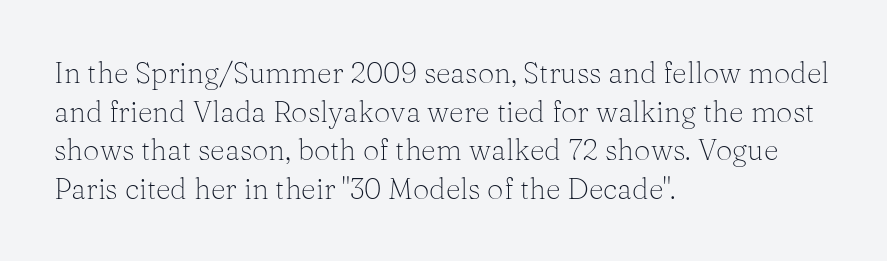
{"serif": "yes", "italic": "no", "bold": "no", "weight": "light", "width": "normal", "stroke_contrast": "medium", "x_height": "medium", "monospaced": "no", "underline": "no", "align": "left", "line_spacing": "normal", "line_spacing_ratio": 1.33, "letter_spacing": "normal", "letter_spacing_em": 0.0, "glyph_px": 29}
